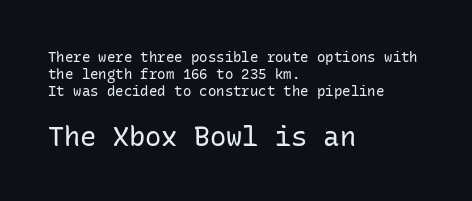
Short note: letters normally spaced. Does the copy run flush right? No — it runs flush left. This rendering features lettering with no underline. Does the lettering tilt? It doesn't — this is upright.
